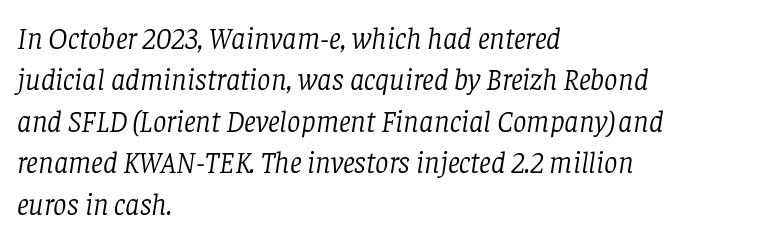
Q: Is the text bold? A: No.
Q: Is the text italic (slanted)? A: Yes, it leans right by about 8 degrees.
Q: Is the typeface a serif or a sans-serif typeface? A: Serif.
Q: Is the text underlined? A: No.
Q: How is the paragraph aligned? A: Left-aligned.
Q: Is the spacing between letters normal or unusually wide? A: Normal.
Q: Is the spacing between lines tight, normal or loose? A: Normal.
Q: Width (condensed, normal, or wide)? A: Normal.
Q: Stroke contrast? A: Low.
Q: x-height? A: Large.
Q: Monospaced? A: No.
